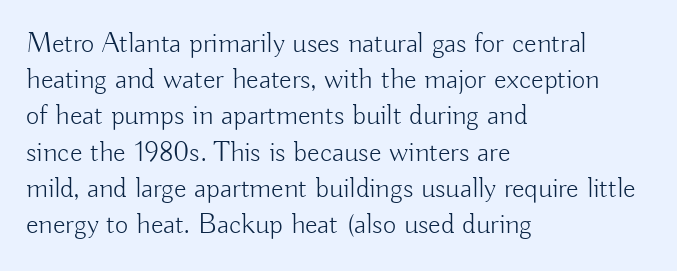
The image shows 29 px light sans-serif type, upright; set left-aligned, normal line spacing (1.25x), normal letter spacing, not underlined; low stroke contrast and a small x-height.
